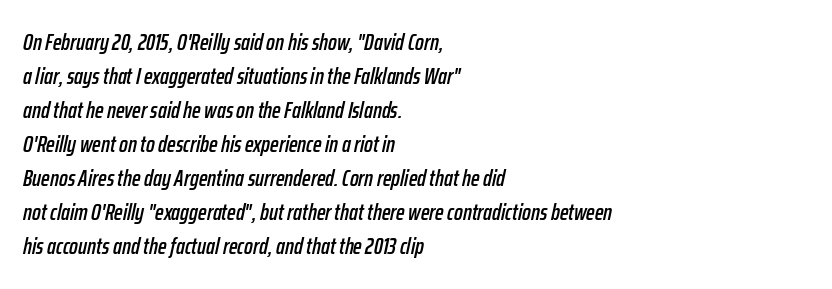
Short and long lines alike share a common starting point at left. Underline: absent. Successive baselines arrive at the customary interval. Yep, that's italic — everything's leaning. The rendering keeps characters at their native spacing.
